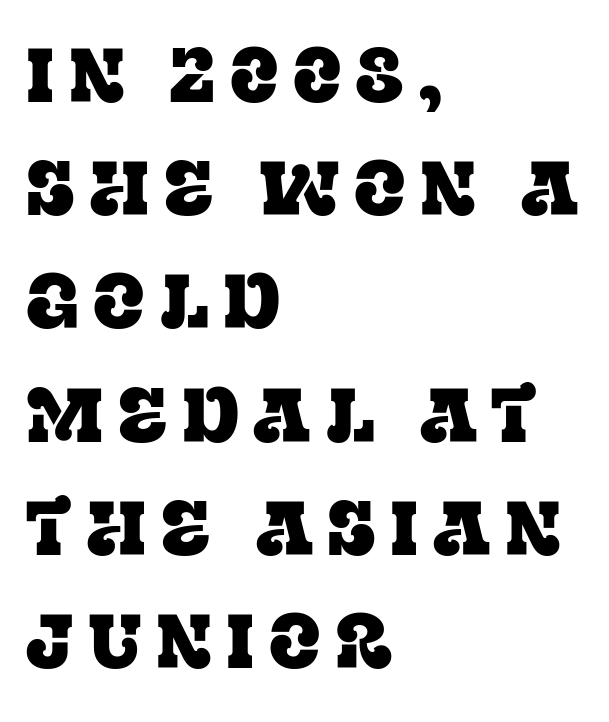
The image shows 76 px serif type, upright; set left-aligned, normal line spacing (1.49x), not underlined; low stroke contrast and a large x-height.
